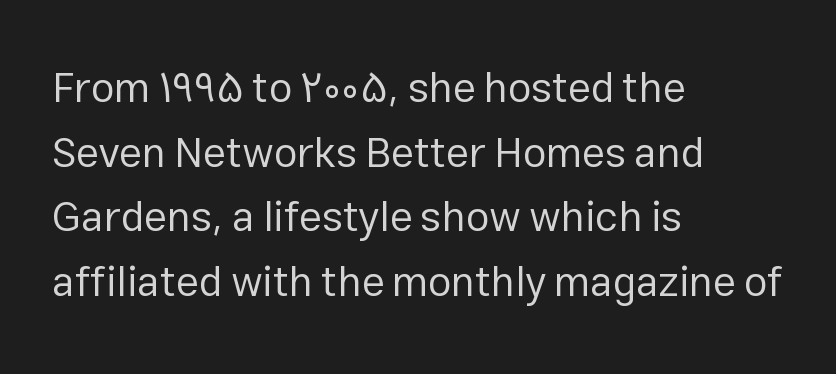
{"serif": "no", "italic": "no", "bold": "no", "weight": "regular", "width": "normal", "stroke_contrast": "low", "x_height": "medium", "monospaced": "no", "underline": "no", "align": "left", "line_spacing": "normal", "line_spacing_ratio": 1.54, "letter_spacing": "normal", "letter_spacing_em": 0.0, "glyph_px": 42}
